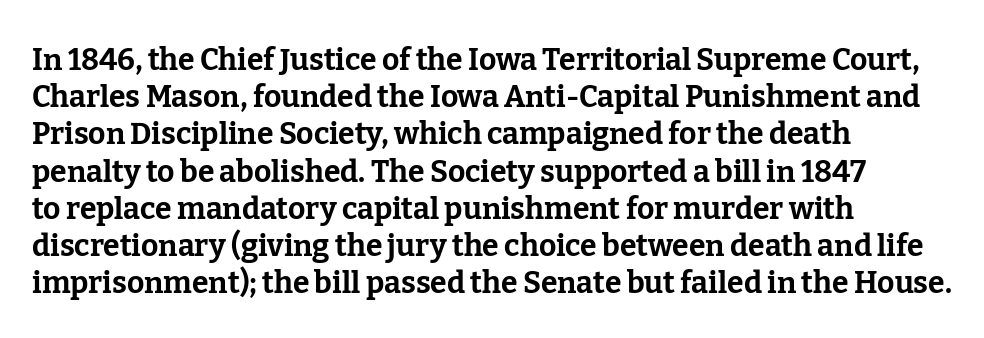
The words here are not underlined. Every character sits straight up, as roman type does. A student would call this left alignment; a typographer would say flush left, rag right. The letters advance in unequal steps, a hallmark of proportional type.
